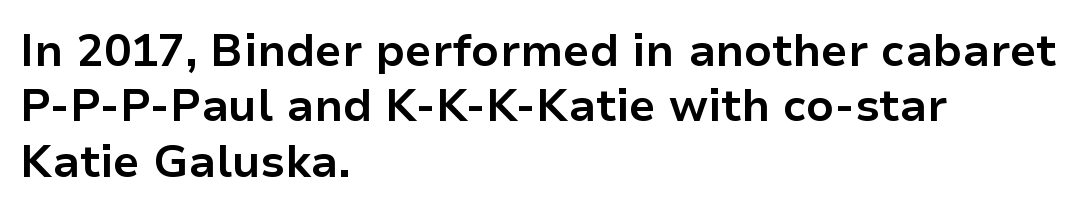
The image shows 45 px bold sans-serif type, upright; set left-aligned, line spacing 1.23x, normal letter spacing, not underlined; low stroke contrast and a medium x-height.
